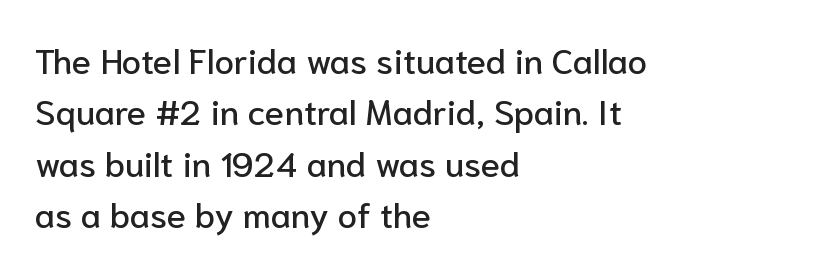
The image shows 35 px sans-serif type, upright; set left-aligned, normal line spacing (1.47x), normal letter spacing, not underlined; low stroke contrast and a medium x-height.
